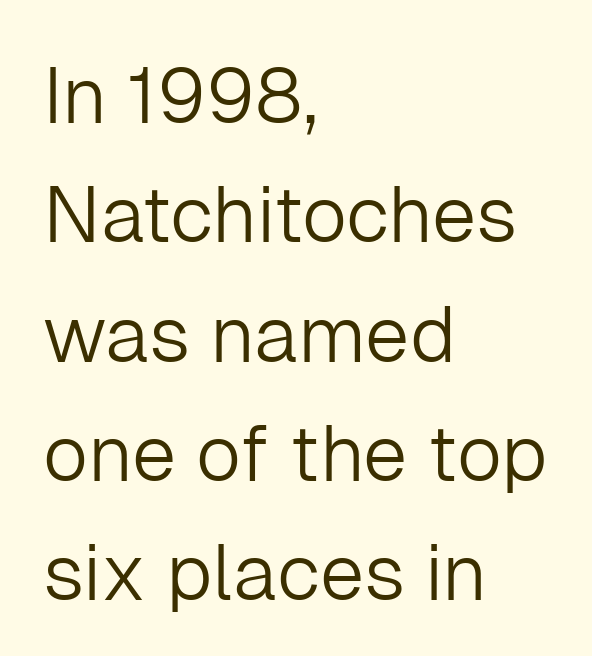
{"serif": "no", "italic": "no", "bold": "no", "weight": "light", "width": "normal", "stroke_contrast": "low", "x_height": "medium", "monospaced": "no", "underline": "no", "align": "left", "line_spacing": "normal", "line_spacing_ratio": 1.51, "letter_spacing": "normal", "letter_spacing_em": 0.0, "glyph_px": 79}
